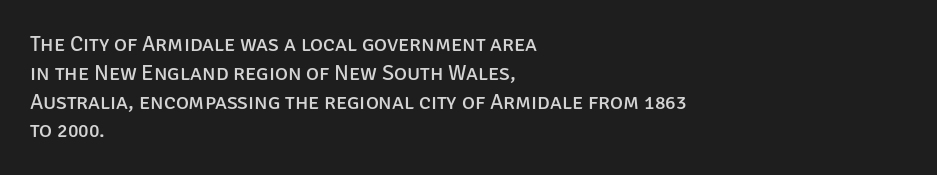
The image shows 22 px text type, upright; set left-aligned, normal line spacing (1.31x), normal letter spacing, not underlined.
